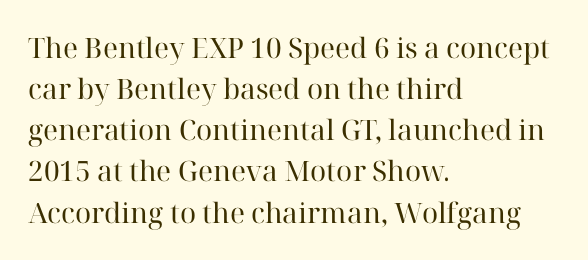
Q: Is the text bold? A: No.
Q: Is the text italic (slanted)? A: No, it is upright.
Q: Is the typeface a serif or a sans-serif typeface? A: Serif.
Q: Is the text underlined? A: No.
Q: How is the paragraph aligned? A: Left-aligned.
Q: Is the spacing between letters normal or unusually wide? A: Normal.
Q: Is the spacing between lines tight, normal or loose? A: Normal.
Q: Width (condensed, normal, or wide)? A: Normal.
Q: Stroke contrast? A: High.
Q: x-height? A: Medium.
Q: Monospaced? A: No.
